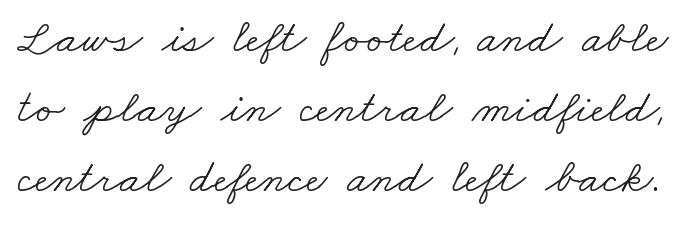
{"serif": "yes", "bold": "no", "weight": "light", "width": "wide", "stroke_contrast": "low", "x_height": "small", "monospaced": "no", "underline": "no", "line_spacing": "normal", "line_spacing_ratio": 1.46, "letter_spacing": "normal", "letter_spacing_em": 0.0, "glyph_px": 48}
